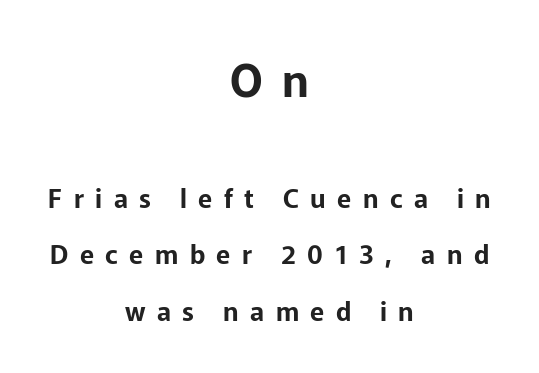
The image shows 45 px sans-serif type, upright; set centered, loose line spacing (2.16x), unusually wide letter spacing (+0.44 em), not underlined; the first (top) block is 1.73x larger; low stroke contrast and a medium x-height.
